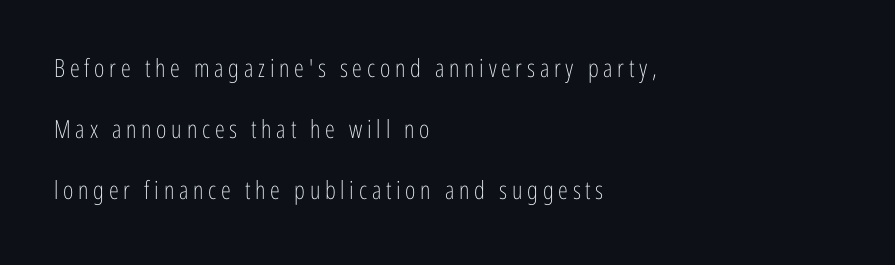
{"italic": "no", "bold": "no", "underline": "no", "align": "left", "line_spacing": "loose", "line_spacing_ratio": 2.45, "glyph_px": 25}
